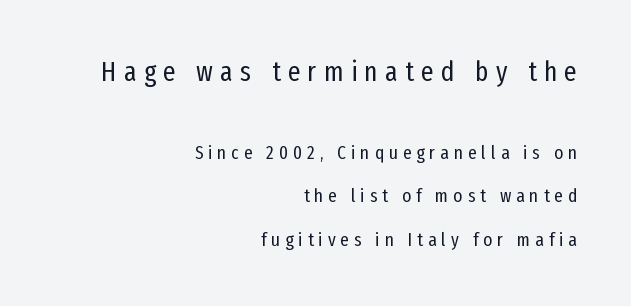
The image shows 28 px regular-weight, condensed sans-serif type, upright; set right-aligned, loose line spacing (2.29x), unusually wide letter spacing (+0.26 em), not underlined; the first (top) block is 1.47x larger; low stroke contrast and a medium x-height.
